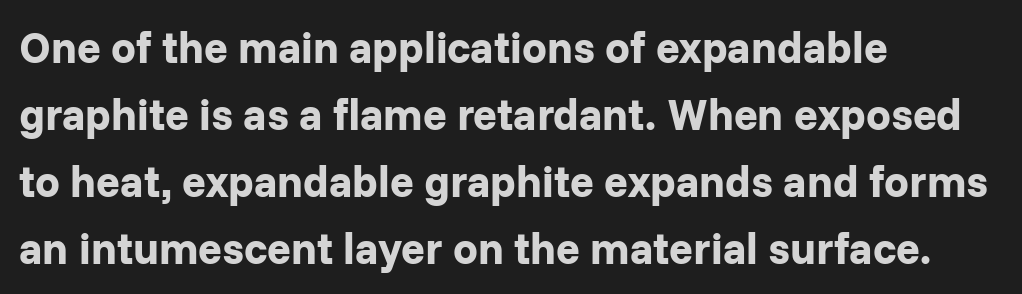
The image shows 44 px bold sans-serif type, upright; set left-aligned, normal line spacing (1.52x), normal letter spacing, not underlined; low stroke contrast and a medium x-height.
